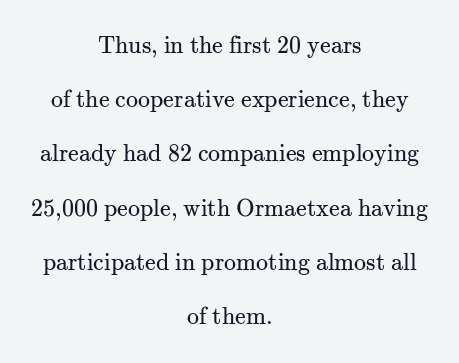
Q: Is the text bold? A: No.
Q: Is the text italic (slanted)? A: No, it is upright.
Q: Is the text underlined? A: No.
Q: How is the paragraph aligned? A: Centered.
Q: Is the spacing between letters normal or unusually wide? A: Normal.
Q: Is the spacing between lines tight, normal or loose? A: Loose.
